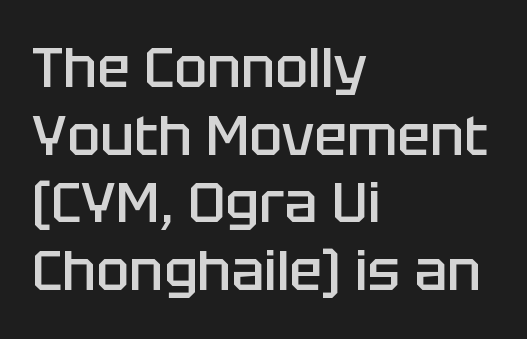
Anything drawn beneath the words? Only blank space. Typesetter's note: demi weight, one step under bold. This rendering employs a face without finishing strokes, i.e., a sans-serif. Look at the tracking — it's just the regular setting, nothing added. Each letter keeps its own natural width here, so spacing adapts to shape.
